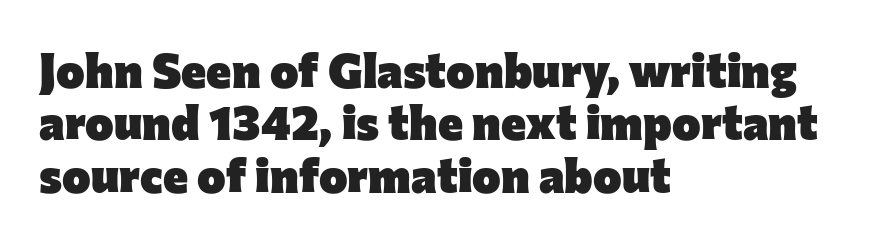
A student would call this left alignment; a typographer would say flush left, rag right. Bold? Absolutely — the strokes are thick and heavy. Inter-character spacing is left at the font's built-in metrics. The vertical gap from one line to the next is small.
